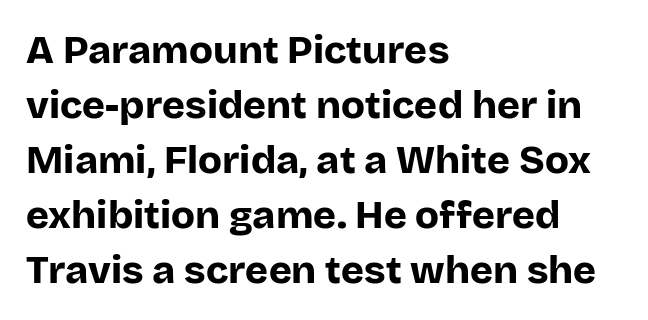
The image shows 39 px bold sans-serif type, upright; set left-aligned, normal line spacing (1.41x), normal letter spacing, not underlined; low stroke contrast and a large x-height.
